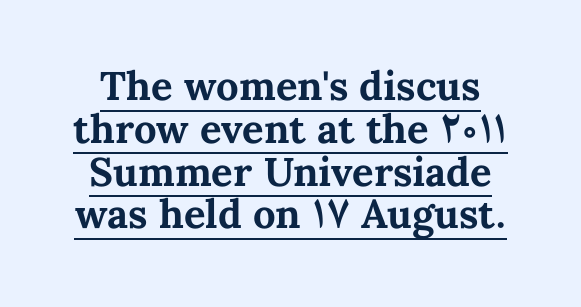
{"italic": "no", "bold": "yes", "weight": "bold", "width": "normal", "stroke_contrast": "medium", "x_height": "medium", "monospaced": "no", "underline": "yes", "align": "center", "line_spacing": "tight", "line_spacing_ratio": 1.07, "letter_spacing": "normal", "letter_spacing_em": 0.0, "glyph_px": 40}
